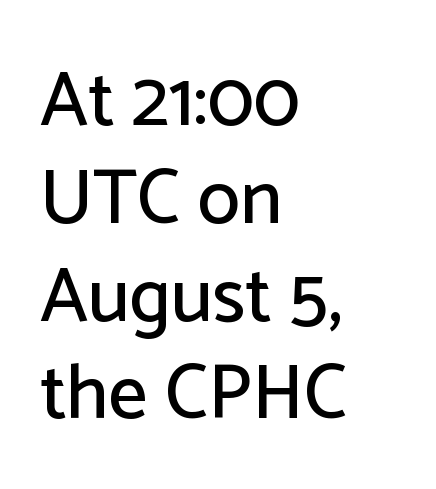
{"serif": "no", "italic": "no", "width": "normal", "stroke_contrast": "low", "x_height": "medium", "monospaced": "no", "underline": "no", "align": "left", "line_spacing": "normal", "line_spacing_ratio": 1.27, "letter_spacing": "normal", "letter_spacing_em": 0.0, "glyph_px": 77}
